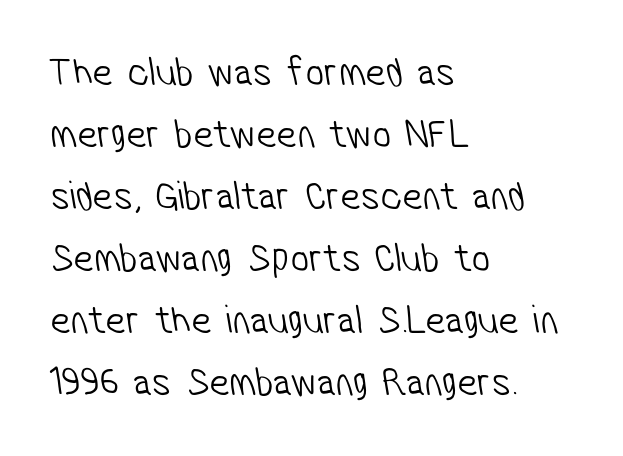
Typographically, this falls in the sans-serif category. This sample keeps an unexceptional amount of space between lines. The typesetter chose a ragged-right arrangement here. Caption: face not bold, strokes unweighted. The face used here is rendered with its standard letterfit. The rendering uses natural spacing where letterforms have individual widths.
